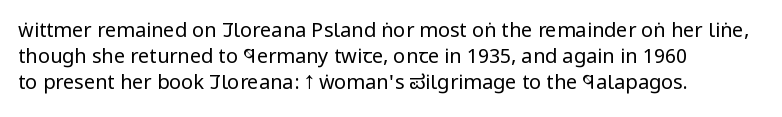
Q: Is the text bold? A: No.
Q: Is the text italic (slanted)? A: No, it is upright.
Q: Is the text underlined? A: No.
Q: How is the paragraph aligned? A: Left-aligned.
Q: Is the spacing between letters normal or unusually wide? A: Normal.
Q: Is the spacing between lines tight, normal or loose? A: Normal.
